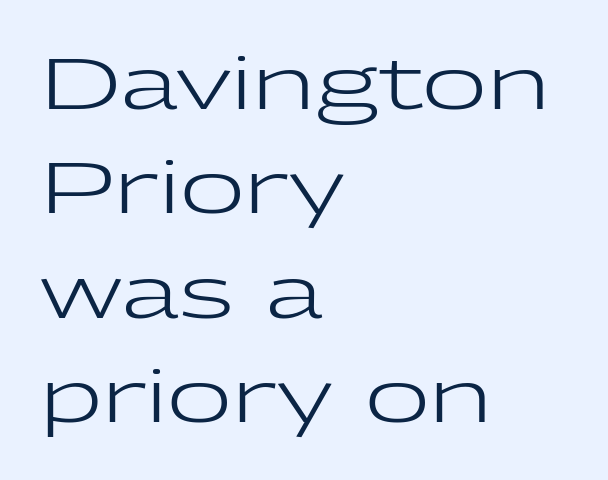
The image shows 71 px regular-weight, wide sans-serif type, upright; set left-aligned, normal line spacing (1.47x), normal letter spacing, not underlined; low stroke contrast and a medium x-height.
